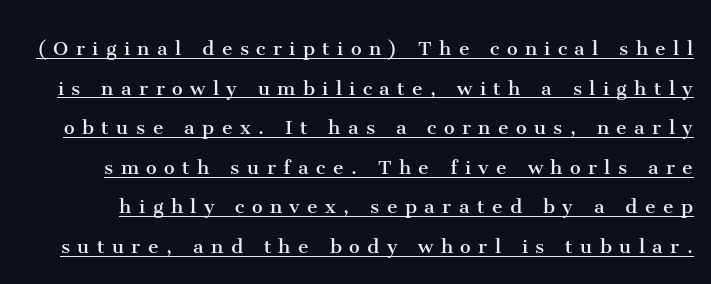
Q: Is the text bold? A: No.
Q: Is the text italic (slanted)? A: No, it is upright.
Q: Is the text underlined? A: Yes.
Q: Is the spacing between letters normal or unusually wide? A: Unusually wide.
Q: Is the spacing between lines tight, normal or loose? A: Normal.
